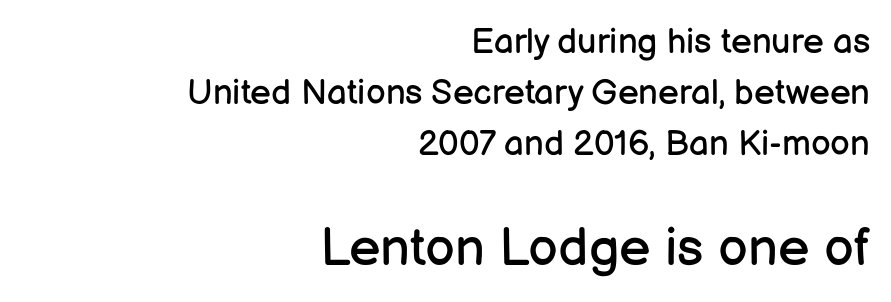
Tracking here is standard; glyphs follow each other at the usual distance. The passage shown is typed in a proportional face where columns would drift. Caption: upper text group reduced, lower text group enlarged. You can tell it's not italic because the verticals are truly vertical. Does the copy run flush right? Yes — the right margin is perfectly even.
